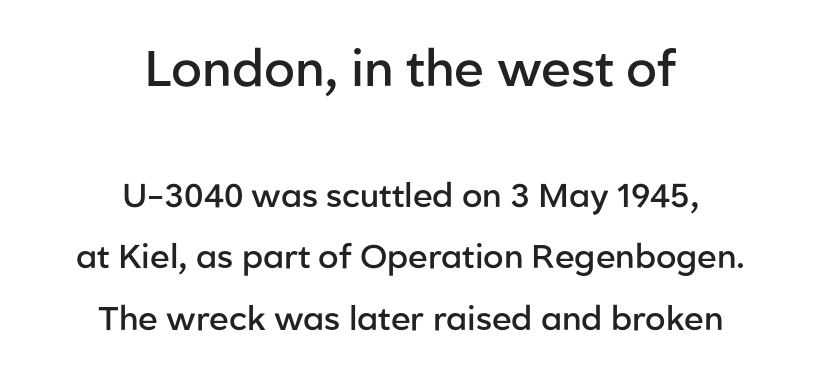
The image shows 50 px semibold sans-serif type, upright; set centered, line spacing 1.86x, normal letter spacing, not underlined; the first (top) block is 1.52x larger; low stroke contrast and a medium x-height.
